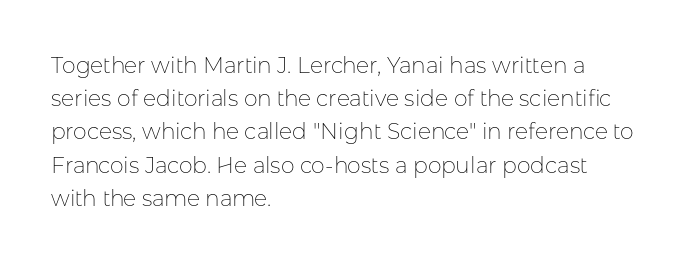
{"italic": "no", "bold": "no", "underline": "no", "align": "left", "line_spacing": "normal", "line_spacing_ratio": 1.51, "letter_spacing": "normal", "letter_spacing_em": 0.0, "glyph_px": 22}
